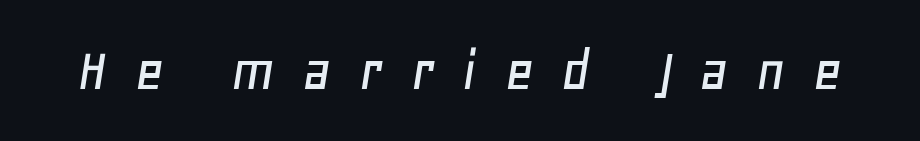
Q: Is the text italic (slanted)? A: Yes, it leans right by about 11 degrees.
Q: Is the text underlined? A: No.
Q: Is the spacing between letters normal or unusually wide? A: Unusually wide.
Q: Width (condensed, normal, or wide)? A: Normal.
Q: Stroke contrast? A: Low.
Q: x-height? A: Large.
Q: Monospaced? A: No.
